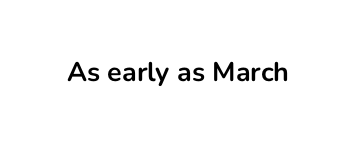
Q: Is the text bold? A: Yes.
Q: Is the text italic (slanted)? A: No, it is upright.
Q: Is the text underlined? A: No.
Q: Is the spacing between letters normal or unusually wide? A: Normal.
